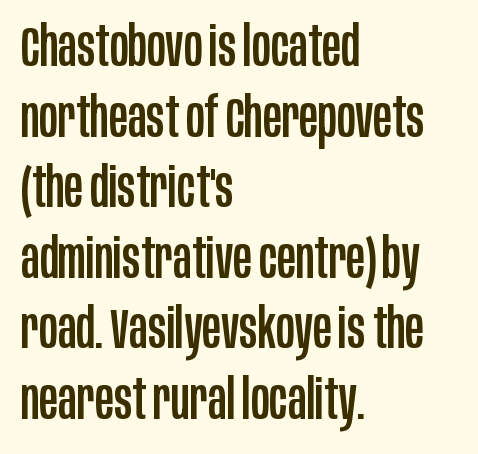
{"serif": "no", "italic": "no", "width": "condensed", "stroke_contrast": "low", "x_height": "large", "monospaced": "no", "underline": "no", "align": "left", "line_spacing": "normal", "line_spacing_ratio": 1.26, "letter_spacing": "normal", "letter_spacing_em": 0.0, "glyph_px": 56}
